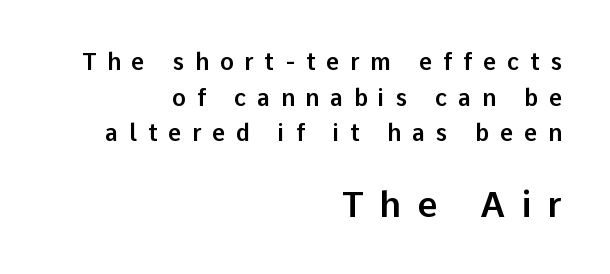
Casual observation: everything's shoved over to the right. Quick note: interline space is typical. Each letter keeps its own natural width here, so spacing adapts to shape. Words float on clear page, feet unadorned. Block two is the big one; block one sits smaller above it. Characters follow at a spacing far wider than the type designer built in.
